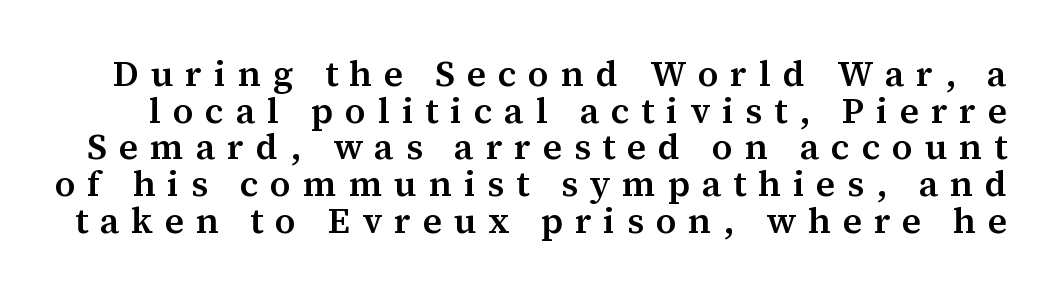
Q: Is the text bold? A: Semi-bold.
Q: Is the text italic (slanted)? A: No, it is upright.
Q: Is the typeface a serif or a sans-serif typeface? A: Serif.
Q: Is the text underlined? A: No.
Q: Is the spacing between letters normal or unusually wide? A: Unusually wide.
Q: Is the spacing between lines tight, normal or loose? A: Tight.
Q: Width (condensed, normal, or wide)? A: Normal.
Q: Stroke contrast? A: Medium.
Q: x-height? A: Medium.
Q: Monospaced? A: No.
